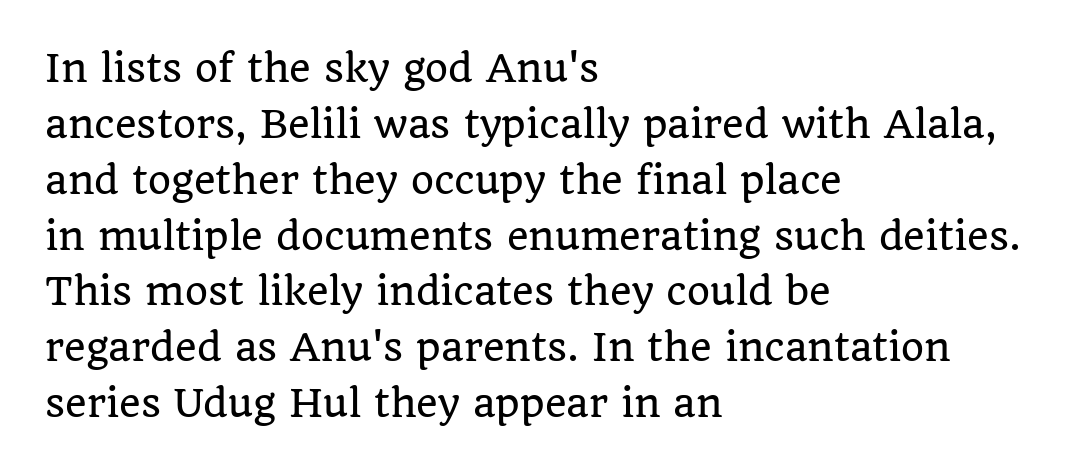
Q: Is the text italic (slanted)? A: No, it is upright.
Q: Is the typeface a serif or a sans-serif typeface? A: Serif.
Q: Is the text underlined? A: No.
Q: How is the paragraph aligned? A: Left-aligned.
Q: Is the spacing between letters normal or unusually wide? A: Normal.
Q: Is the spacing between lines tight, normal or loose? A: Normal.
Q: Width (condensed, normal, or wide)? A: Normal.
Q: Stroke contrast? A: Low.
Q: x-height? A: Large.
Q: Monospaced? A: No.
